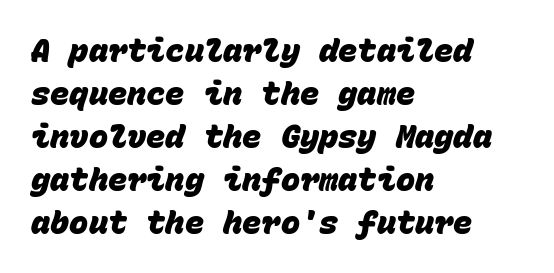
Q: Is the text bold? A: Yes.
Q: Is the typeface a serif or a sans-serif typeface? A: Sans-serif.
Q: Is the text underlined? A: No.
Q: How is the paragraph aligned? A: Left-aligned.
Q: Is the spacing between letters normal or unusually wide? A: Normal.
Q: Is the spacing between lines tight, normal or loose? A: Normal.
Q: Width (condensed, normal, or wide)? A: Normal.
Q: Stroke contrast? A: Low.
Q: x-height? A: Large.
Q: Monospaced? A: Yes.
